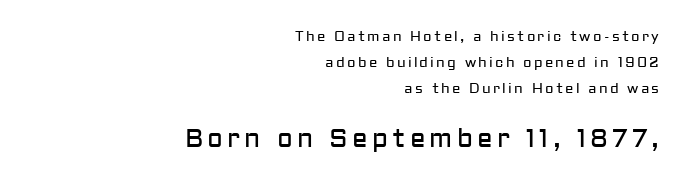
{"italic": "no", "bold": "no", "underline": "no", "align": "right", "line_spacing_ratio": 1.84, "larger_block": "second", "size_ratio": 1.86, "glyph_px": 26}
